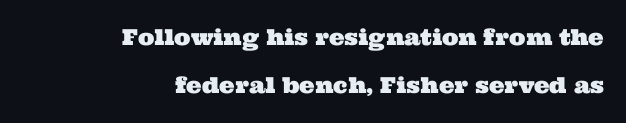
{"underline": "no", "align": "right", "line_spacing": "loose", "line_spacing_ratio": 2.2, "letter_spacing": "normal", "letter_spacing_em": 0.0, "glyph_px": 22}
